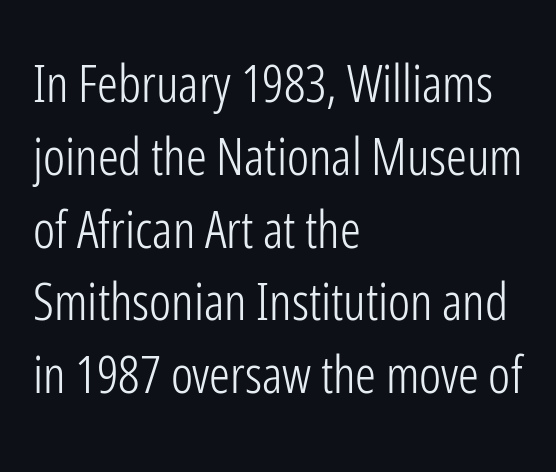
{"serif": "no", "italic": "no", "bold": "no", "weight": "light", "width": "condensed", "stroke_contrast": "low", "x_height": "medium", "monospaced": "no", "underline": "no", "align": "left", "line_spacing": "normal", "line_spacing_ratio": 1.4, "letter_spacing": "normal", "letter_spacing_em": 0.0, "glyph_px": 52}
